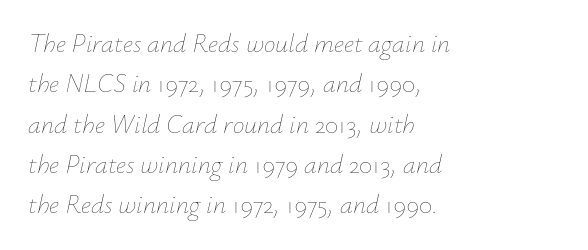
{"italic": "yes", "lean": "right", "slant_degrees": 12, "bold": "no", "underline": "no", "align": "left", "line_spacing": "normal", "line_spacing_ratio": 1.55, "letter_spacing": "normal", "letter_spacing_em": 0.0, "glyph_px": 26}
